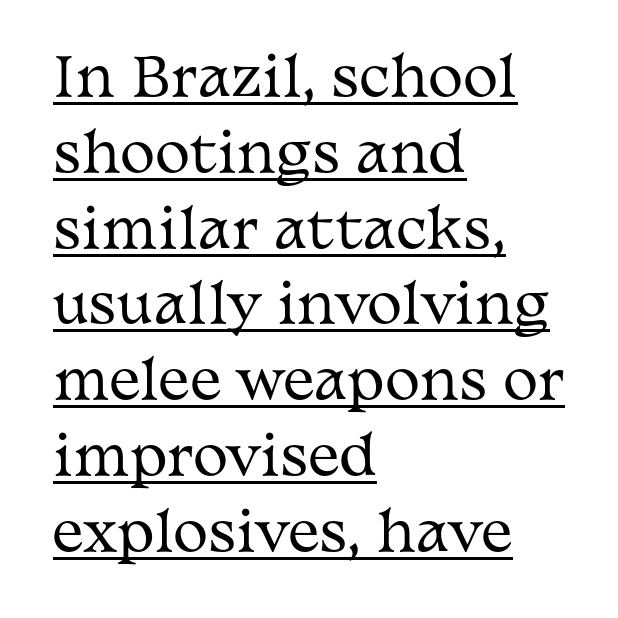
The letters stand straight up with perfectly vertical stems. Descenders here cross a horizontal rule under the line. Baseline-to-baseline distance is the conventional proportion of letter height. All the whitespace from short lines collects on the right.
